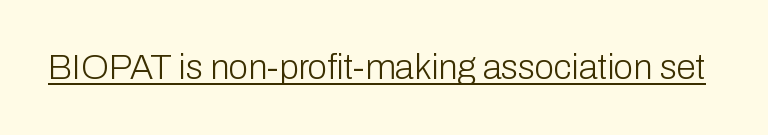
The passage shown is typeset with a sans-serif family. Do the characters align in a grid? No, the font is proportional. Does the lettering tilt? It doesn't — this is upright. Like a heading marked for emphasis, these lines bear an underscore. Honestly, the letter spacing is just normal — you wouldn't notice it.
